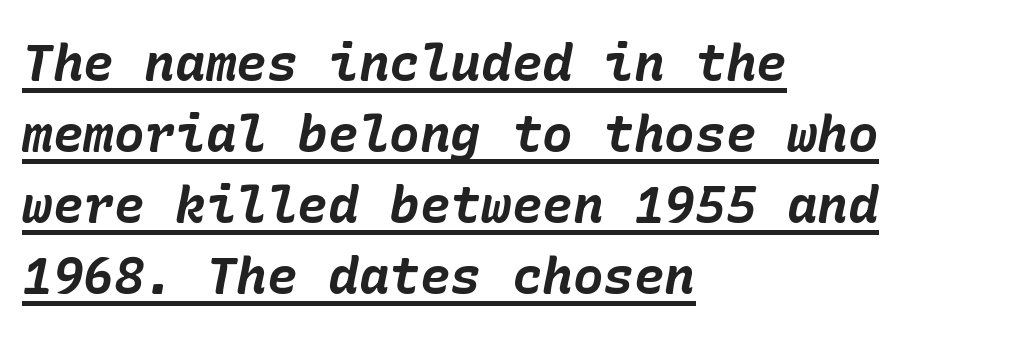
The line texture is even and compact thanks to regular tracking. Would a proofreader flag this as italicized? Yes. Heavy-handed strokes throughout: this text is bold. The text block is weighted toward the left margin, trailing off unevenly rightward. Underlining? Definitely there. Honestly, the row spacing looks completely unremarkable.
